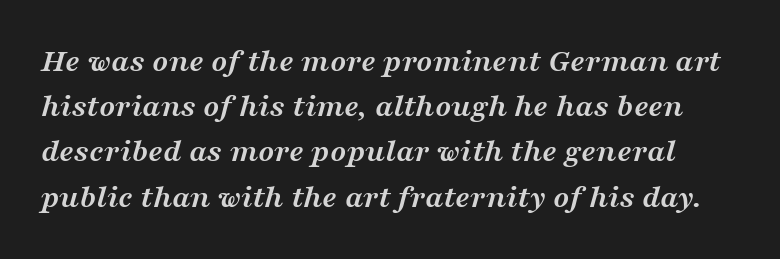
Q: Is the text bold? A: Yes.
Q: Is the text italic (slanted)? A: Yes, it leans right by about 16 degrees.
Q: Is the typeface a serif or a sans-serif typeface? A: Serif.
Q: Is the text underlined? A: No.
Q: Is the spacing between letters normal or unusually wide? A: Normal.
Q: Is the spacing between lines tight, normal or loose? A: Normal.
Q: Width (condensed, normal, or wide)? A: Wide.
Q: Stroke contrast? A: Medium.
Q: x-height? A: Medium.
Q: Monospaced? A: No.
